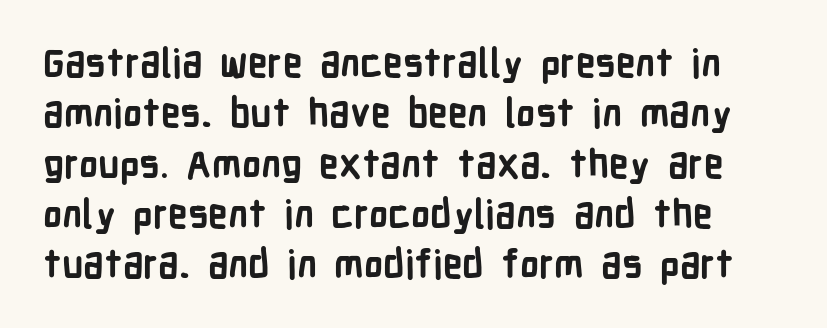
{"serif": "no", "italic": "no", "bold": "yes", "weight": "semibold", "width": "condensed", "stroke_contrast": "low", "x_height": "medium", "monospaced": "no", "underline": "no", "line_spacing": "normal", "line_spacing_ratio": 1.29, "letter_spacing": "normal", "letter_spacing_em": 0.0, "glyph_px": 39}
